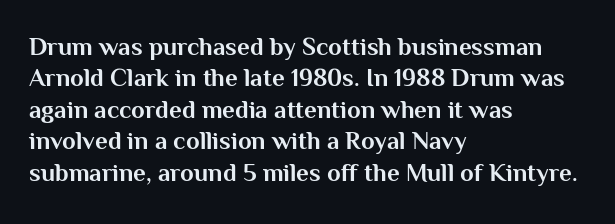
Q: Is the text bold? A: Yes.
Q: Is the text italic (slanted)? A: No, it is upright.
Q: Is the text underlined? A: No.
Q: How is the paragraph aligned? A: Left-aligned.
Q: Is the spacing between letters normal or unusually wide? A: Normal.
Q: Is the spacing between lines tight, normal or loose? A: Normal.
